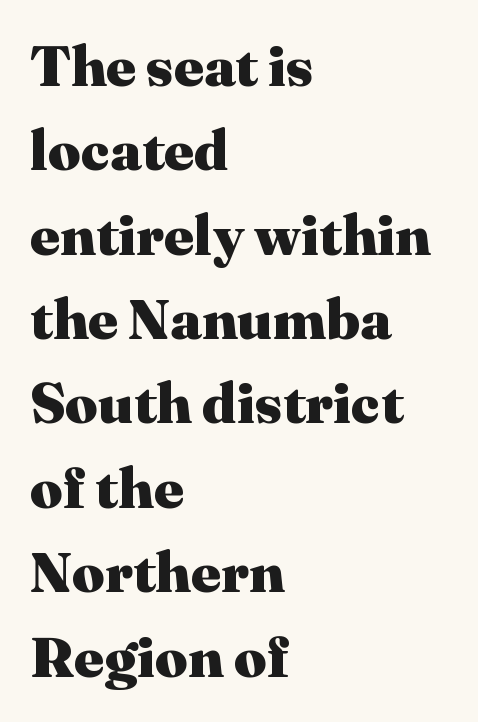
Thick stems and heavy bowls — unmistakably bold. Reading down the column, the eye jumps a familiar distance to each next line. Does the copy run flush right? No — it runs flush left. Stroke terminals: seriffed. How are the letters spaced? Ordinarily, with no added tracking. Plain, unruled lines of type.
